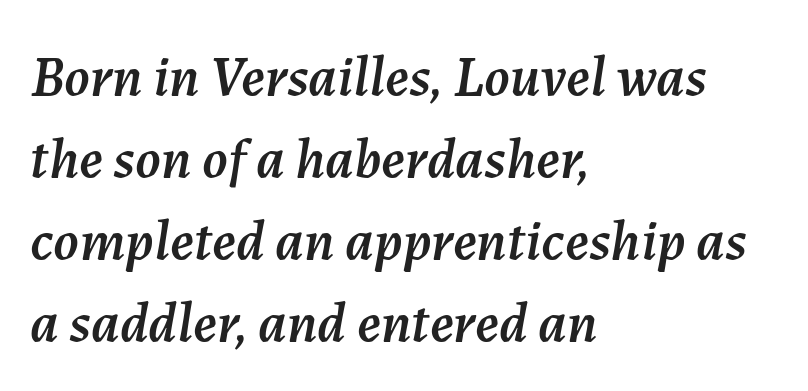
{"italic": "yes", "lean": "right", "slant_degrees": 7, "width": "normal", "stroke_contrast": "medium", "x_height": "medium", "monospaced": "no", "underline": "no", "align": "left", "line_spacing": "normal", "line_spacing_ratio": 1.44, "letter_spacing": "normal", "letter_spacing_em": 0.0, "glyph_px": 57}
